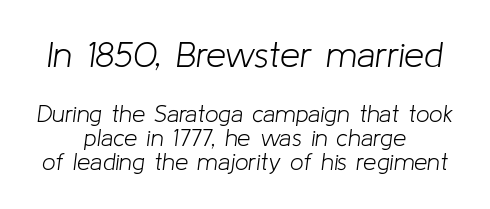
Q: Is the text bold? A: No.
Q: Is the text italic (slanted)? A: Yes, it leans right by about 8 degrees.
Q: Is the text underlined? A: No.
Q: How is the paragraph aligned? A: Centered.
Q: Is the spacing between letters normal or unusually wide? A: Normal.
Q: Is the spacing between lines tight, normal or loose? A: Tight.
Q: Which block of text is set in a larger size, the first (top) or the second (bottom)? A: The first (top) one.
Q: Width (condensed, normal, or wide)? A: Normal.
Q: Stroke contrast? A: Low.
Q: x-height? A: Medium.
Q: Monospaced? A: No.
